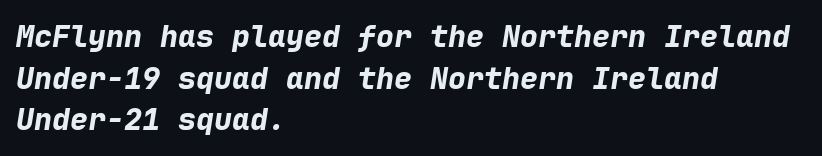
Chunky letters — that's bold for sure. Every row of glyphs begins at an identical x-position on the left. The letterforms sit shoulder to shoulder at normal distance. The passage shown leans; its letterforms are oblique. Lines of text with bare space underneath.
